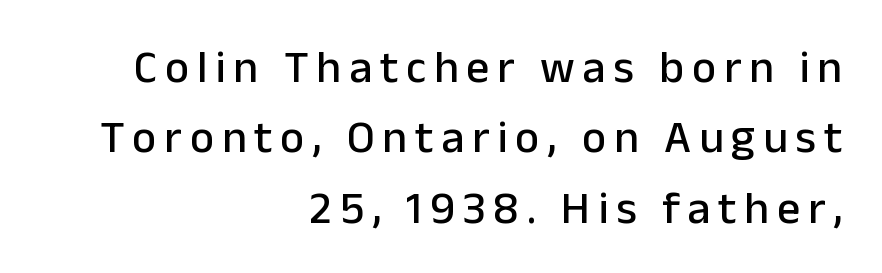
{"serif": "no", "italic": "no", "width": "normal", "stroke_contrast": "low", "x_height": "medium", "monospaced": "no", "underline": "no", "align": "right", "line_spacing": "normal", "line_spacing_ratio": 1.53, "glyph_px": 46}
